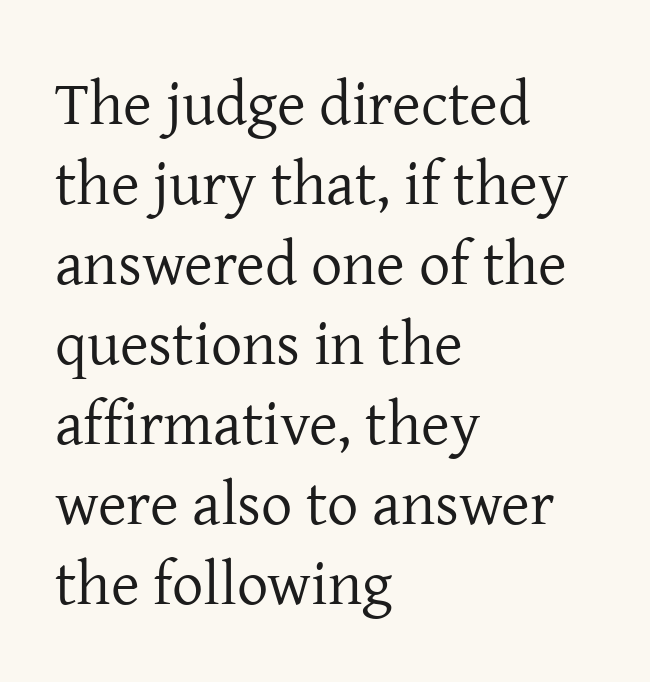
The image shows 62 px regular-weight serif type, upright; set left-aligned, normal line spacing (1.29x), normal letter spacing, not underlined; low stroke contrast and a medium x-height.
